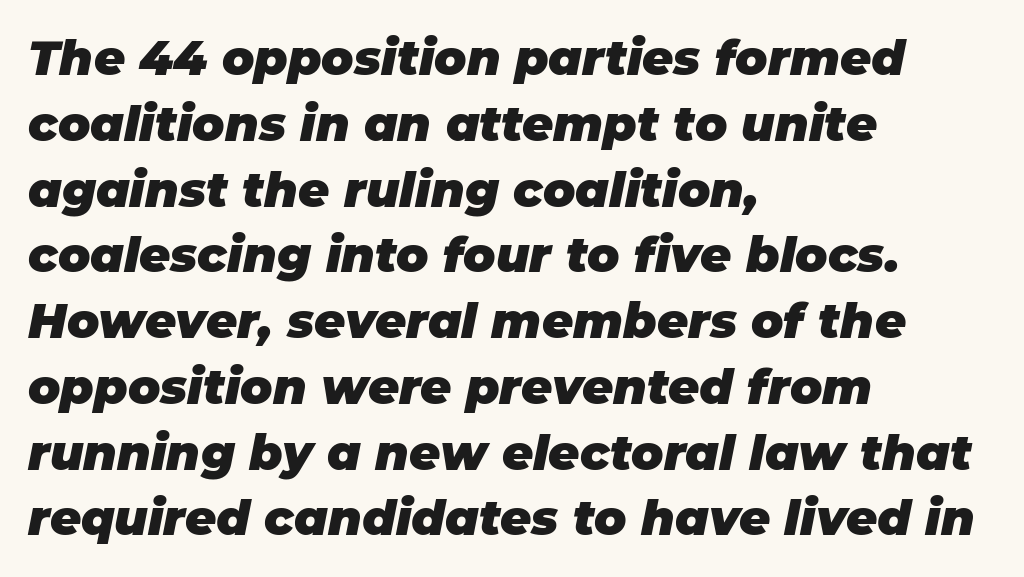
The image shows 48 px heavy type, italic (leaning right); set left-aligned, normal line spacing (1.37x), normal letter spacing, not underlined; low stroke contrast and a large x-height.
